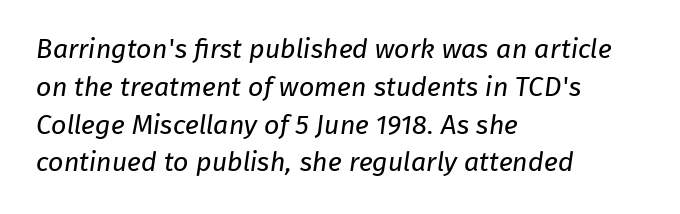
Bold? No — there's no thickening of the strokes. Quick note: interline space is typical. One-word summary of the alignment: left. Words float on clear page, feet unadorned.
